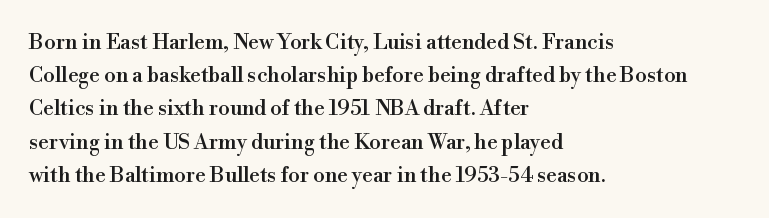
Q: Is the text italic (slanted)? A: No, it is upright.
Q: Is the text underlined? A: No.
Q: How is the paragraph aligned? A: Left-aligned.
Q: Is the spacing between letters normal or unusually wide? A: Normal.
Q: Is the spacing between lines tight, normal or loose? A: Normal.
